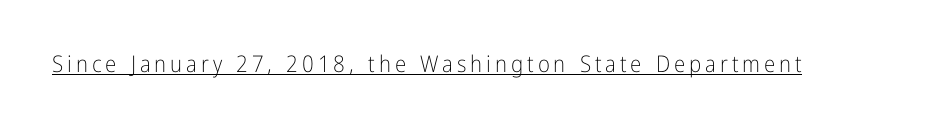
{"italic": "no", "bold": "no", "underline": "yes", "glyph_px": 23}
